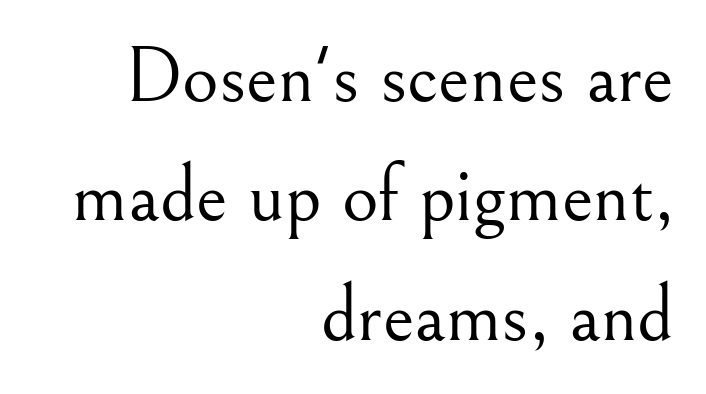
Q: Is the text bold? A: No.
Q: Is the text italic (slanted)? A: No, it is upright.
Q: Is the typeface a serif or a sans-serif typeface? A: Serif.
Q: Is the text underlined? A: No.
Q: How is the paragraph aligned? A: Right-aligned.
Q: Is the spacing between letters normal or unusually wide? A: Normal.
Q: Is the spacing between lines tight, normal or loose? A: Normal.
Q: Width (condensed, normal, or wide)? A: Normal.
Q: Stroke contrast? A: Medium.
Q: x-height? A: Small.
Q: Monospaced? A: No.
